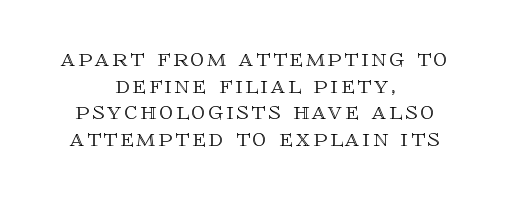
The image shows 28 px text type, upright; set centered, tight line spacing (0.95x), not underlined; a large x-height.
